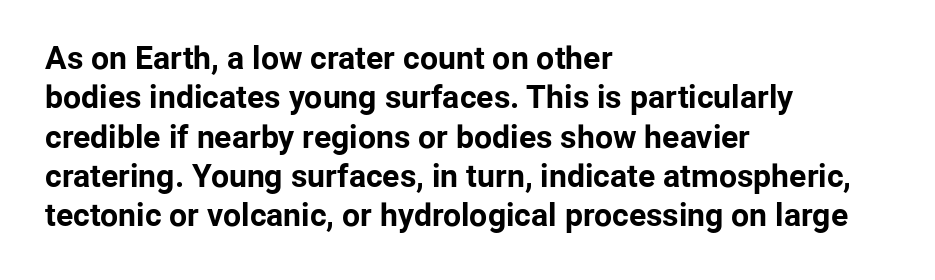
{"serif": "no", "italic": "no", "bold": "yes", "weight": "bold", "width": "normal", "stroke_contrast": "low", "x_height": "medium", "monospaced": "no", "underline": "no", "align": "left", "line_spacing_ratio": 1.23, "letter_spacing": "normal", "letter_spacing_em": 0.0, "glyph_px": 32}
